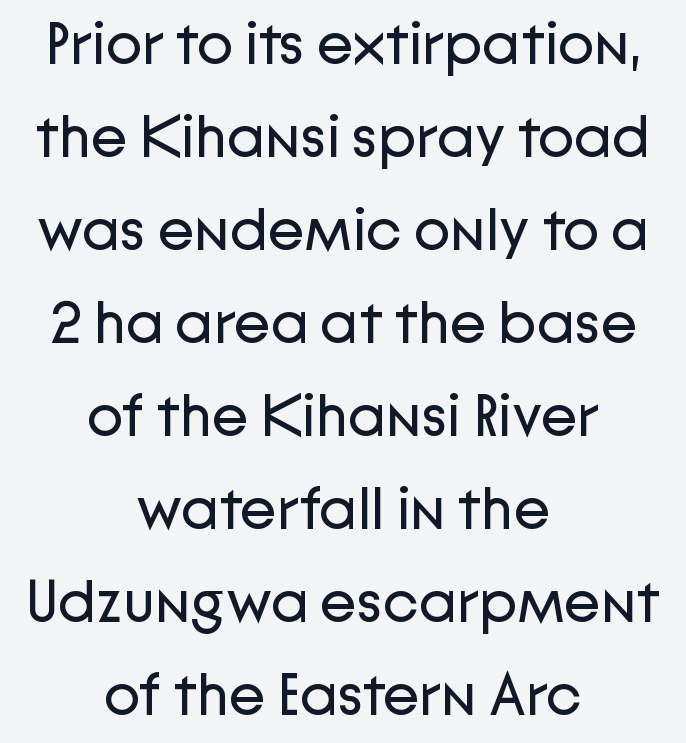
The image shows 60 px regular-weight sans-serif type, upright; set centered, normal line spacing (1.55x), normal letter spacing, not underlined; low stroke contrast and a medium x-height.
